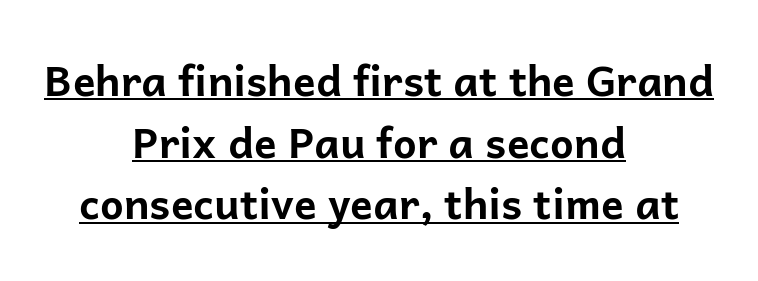
The image shows 42 px bold sans-serif type, upright; set centered, normal line spacing (1.47x), normal letter spacing, underlined; low stroke contrast and a medium x-height.
